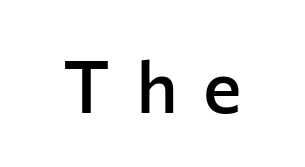
{"serif": "no", "italic": "no", "bold": "semi", "weight": "semibold", "width": "normal", "stroke_contrast": "low", "x_height": "medium", "monospaced": "no", "underline": "no", "letter_spacing": "wide", "letter_spacing_em": 0.35, "glyph_px": 73}
